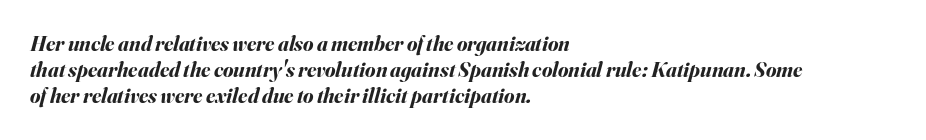
The image shows 21 px bold type, italic (leaning right); set left-aligned, line spacing 1.24x, normal letter spacing, not underlined.
